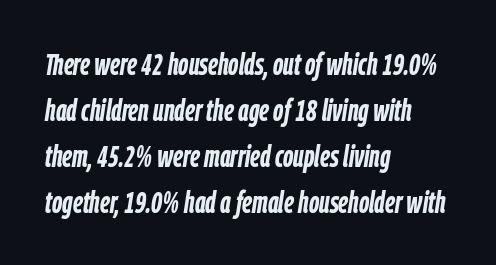
Q: Is the text bold? A: Yes.
Q: Is the text italic (slanted)? A: Yes, it leans right by about 9 degrees.
Q: Is the text underlined? A: No.
Q: How is the paragraph aligned? A: Left-aligned.
Q: Is the spacing between letters normal or unusually wide? A: Normal.
Q: Is the spacing between lines tight, normal or loose? A: Normal.
Q: Width (condensed, normal, or wide)? A: Condensed.
Q: Stroke contrast? A: Low.
Q: x-height? A: Medium.
Q: Monospaced? A: No.
